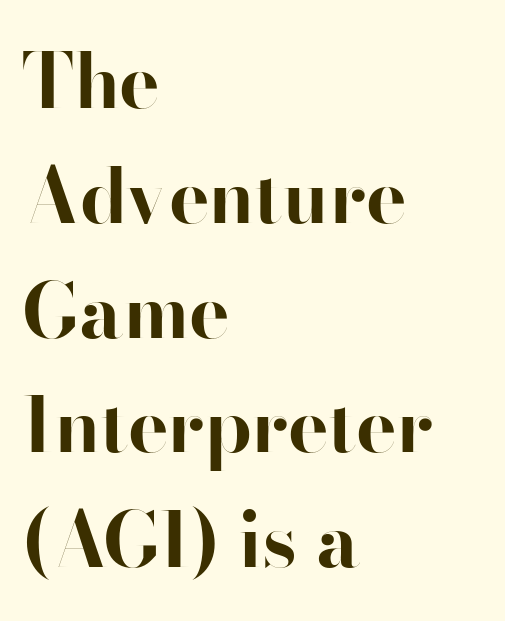
The image shows 76 px bold sans-serif type, upright; set left-aligned, normal line spacing (1.51x), normal letter spacing, not underlined; high stroke contrast and a small x-height.
